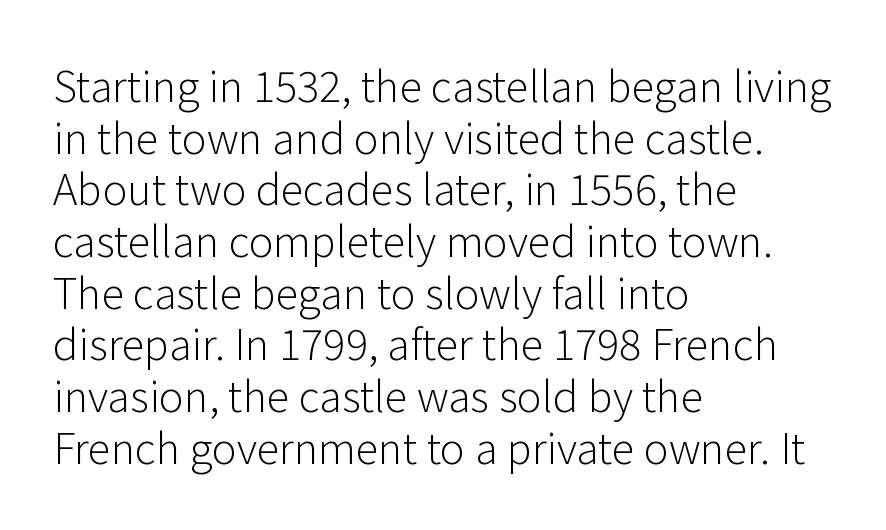
{"serif": "no", "italic": "no", "bold": "no", "weight": "light", "width": "normal", "stroke_contrast": "low", "x_height": "medium", "monospaced": "no", "underline": "no", "align": "left", "line_spacing_ratio": 1.23, "letter_spacing": "normal", "letter_spacing_em": 0.0, "glyph_px": 42}
